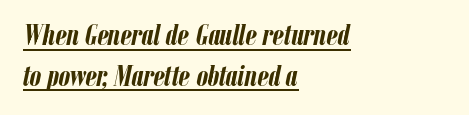
Beneath each row of characters lies a ruled line. This rendering leaves character spacing at its baseline value. Typesetter's note: full bold, strokes at maximum text heaviness. The face used here is proportionally spaced, like ordinary book or web type. An italicized treatment has been applied to the whole sample. This sample is left-justified, so line endings fall wherever the words run out.
